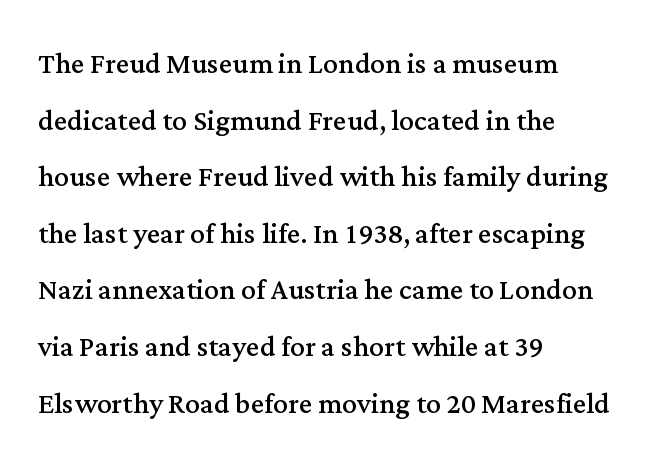
The image shows 37 px regular-weight serif type, upright; set left-aligned, normal line spacing (1.53x), normal letter spacing, not underlined; medium stroke contrast and a medium x-height.
